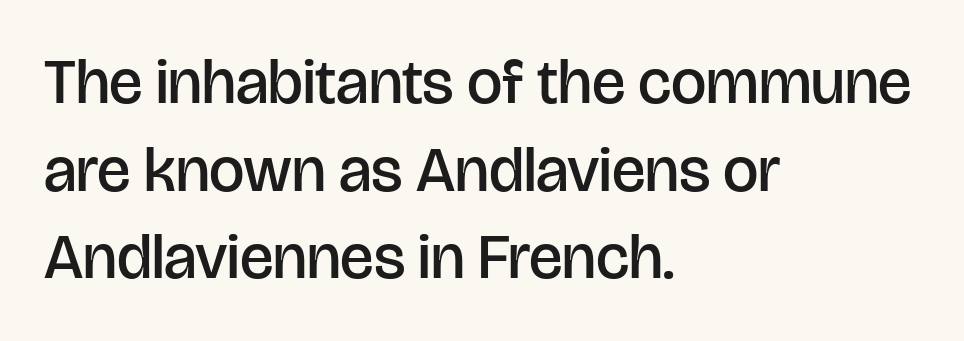
The image shows 63 px semibold sans-serif type, upright; set left-aligned, normal line spacing (1.39x), normal letter spacing, not underlined; low stroke contrast and a large x-height.
